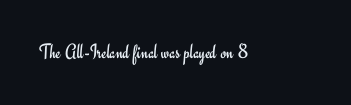
Q: Is the text bold? A: No.
Q: Is the text italic (slanted)? A: Yes.
Q: Is the text underlined? A: No.
Q: Is the spacing between letters normal or unusually wide? A: Normal.
